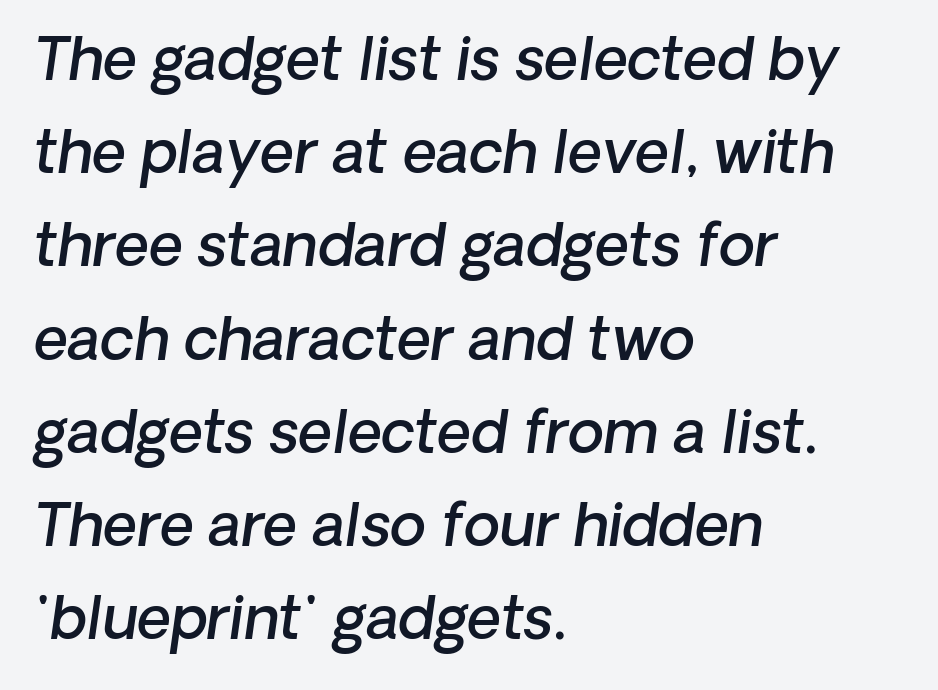
Anything drawn beneath the words? Only blank space. Weight: semibold (demi). Think of a printed novel: that variable character pitch is what you see here. Inter-character spacing is left at the font's built-in metrics.
